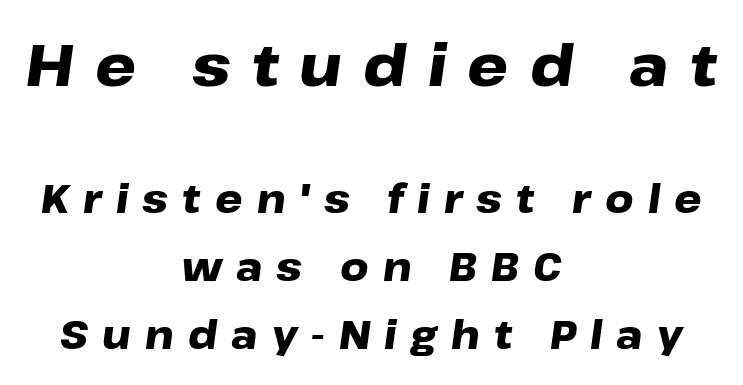
The image shows 58 px heavy, wide type, italic (leaning right); set centered, line spacing 1.75x, unusually wide letter spacing (+0.36 em), not underlined; the first (top) block is 1.49x larger; low stroke contrast and a medium x-height.
